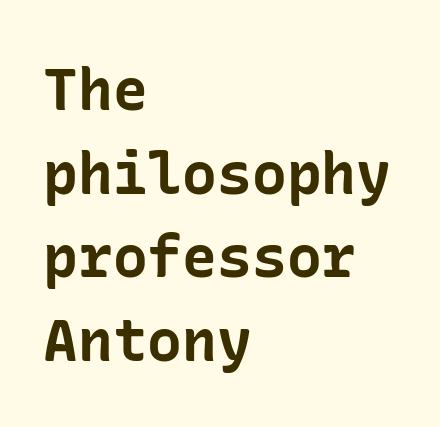
One glance says typical: line gaps are just what's usual. The font's upright variant was chosen for this text. This rendering features lettering with no underline. Notice how the passage keeps a crisp vertical edge on the left only. Between one letter and the next there's only the usual sliver of space.
